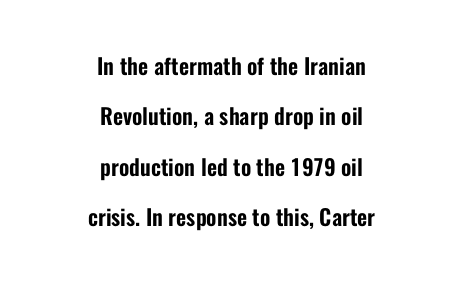
The image shows 22 px text type, upright; set centered, loose line spacing (2.29x), normal letter spacing, not underlined.
